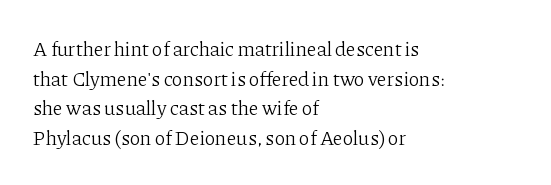
Q: Is the text bold? A: No.
Q: Is the text italic (slanted)? A: No, it is upright.
Q: Is the text underlined? A: No.
Q: How is the paragraph aligned? A: Left-aligned.
Q: Is the spacing between letters normal or unusually wide? A: Normal.
Q: Is the spacing between lines tight, normal or loose? A: Normal.
